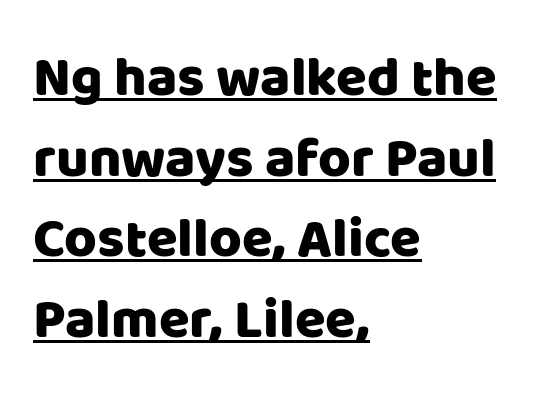
Q: Is the text italic (slanted)? A: No, it is upright.
Q: Is the typeface a serif or a sans-serif typeface? A: Sans-serif.
Q: Is the text underlined? A: Yes.
Q: How is the paragraph aligned? A: Left-aligned.
Q: Is the spacing between letters normal or unusually wide? A: Normal.
Q: Is the spacing between lines tight, normal or loose? A: Normal.
Q: Width (condensed, normal, or wide)? A: Normal.
Q: Stroke contrast? A: Low.
Q: x-height? A: Large.
Q: Monospaced? A: No.
